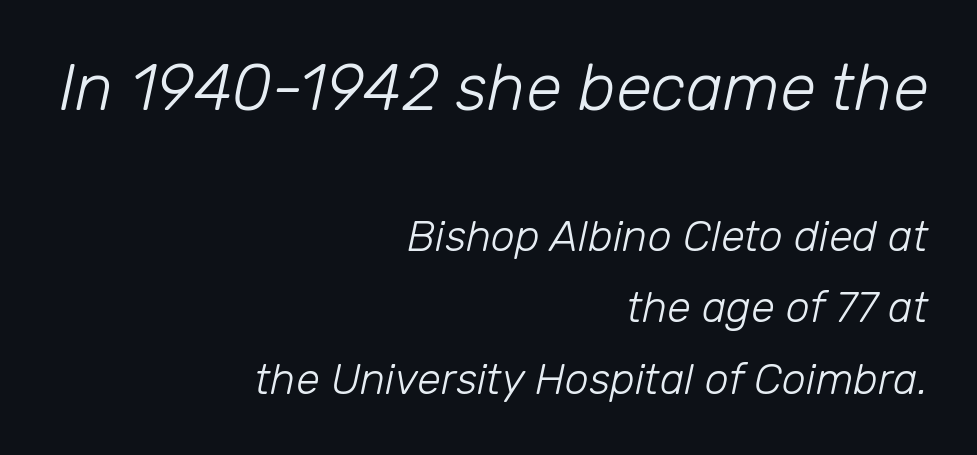
Is there much room between lines? A standard amount, neither cramped nor airy. You could not count columns in this text — the font is proportionally spaced. The emphasis by scale lands on block number one, above. The paragraph has a hard right edge and a soft left edge. This rendering leaves character spacing at its baseline value. Unmarked baselines from the first word to the last.
